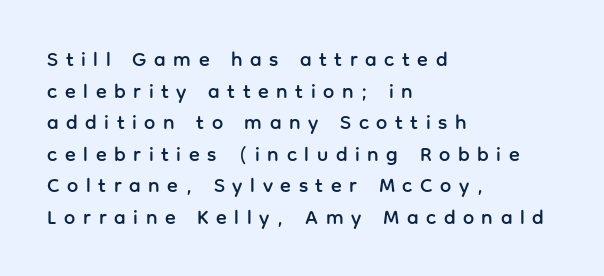
Q: Is the text italic (slanted)? A: No, it is upright.
Q: Is the text underlined? A: No.
Q: How is the paragraph aligned? A: Left-aligned.
Q: Is the spacing between letters normal or unusually wide? A: Unusually wide.
Q: Is the spacing between lines tight, normal or loose? A: Normal.
